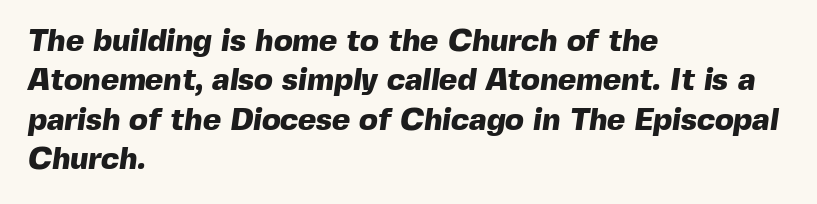
Q: Is the text bold? A: Yes.
Q: Is the typeface a serif or a sans-serif typeface? A: Sans-serif.
Q: Is the text underlined? A: No.
Q: How is the paragraph aligned? A: Left-aligned.
Q: Is the spacing between letters normal or unusually wide? A: Normal.
Q: Is the spacing between lines tight, normal or loose? A: Normal.
Q: Width (condensed, normal, or wide)? A: Normal.
Q: x-height? A: Medium.
Q: Monospaced? A: No.
